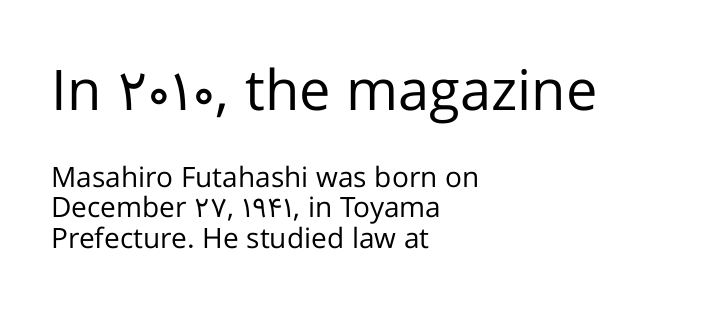
Spacing verdict: proportional, widths tailored to each character. Large over small — that's the arrangement of the two blocks here. The gaps between neighbouring characters are ordinary and unremarkable. Quick note: interline space is minimal.
